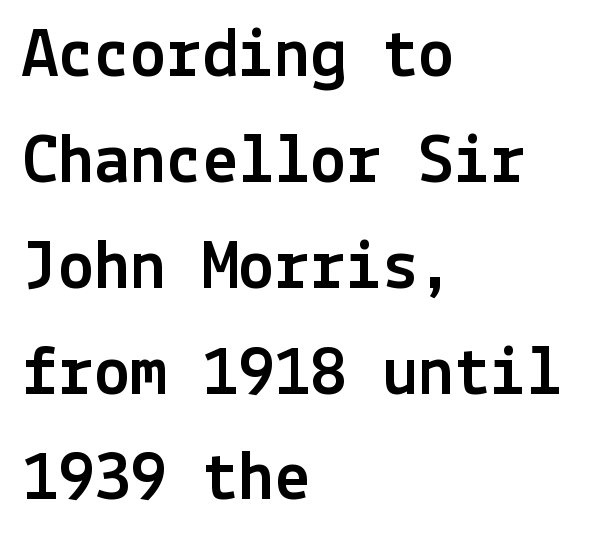
{"serif": "no", "italic": "no", "width": "normal", "x_height": "medium", "underline": "no", "align": "left", "line_spacing": "normal", "line_spacing_ratio": 1.47, "letter_spacing": "normal", "letter_spacing_em": 0.0, "glyph_px": 72}
